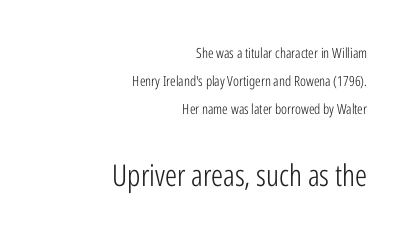
Do the letters lean? They stand straight. No extra tracking has been applied to these lines. The rendering uses natural spacing where letterforms have individual widths. Beneath every word, the page is bare. The typeface chosen for these lines omits serifs.
